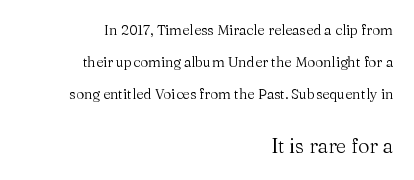
The vertical gap from one line to the next is large. Does the bottom block carry the larger type? Yes, it does. Weight: in the light-to-regular range. Has an underline been added? It has not. Ordinary non-slanted type is in use. Letter spacing: default.
